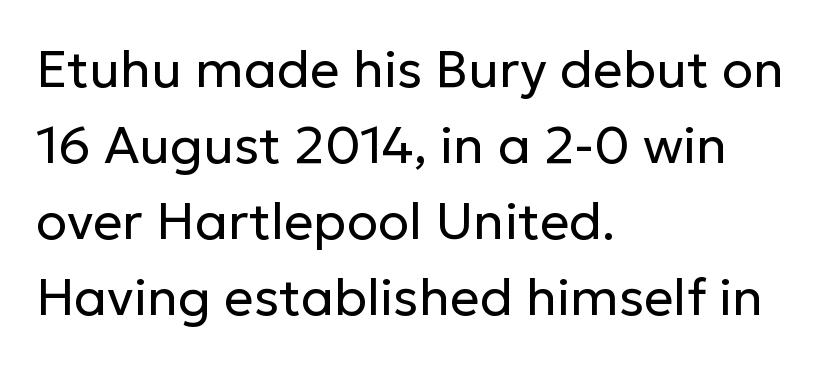
This sample is left-justified, so line endings fall wherever the words run out. When letters stand straight like this, we call the style roman or upright. Baseline-to-baseline distance is the conventional proportion of letter height. Stroke mass is kept to a normal reading level or below.
